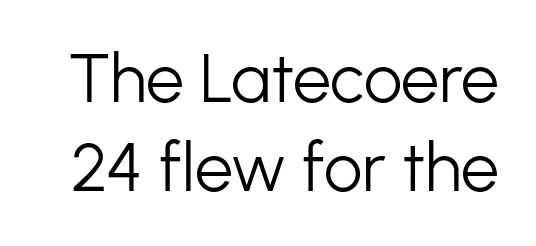
The image shows 68 px light sans-serif type, upright; set normal line spacing (1.31x), normal letter spacing, not underlined; low stroke contrast and a medium x-height.
